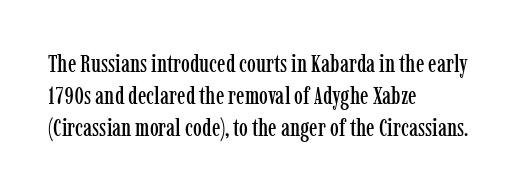
{"italic": "no", "underline": "no", "align": "left", "line_spacing": "normal", "line_spacing_ratio": 1.28, "letter_spacing": "normal", "letter_spacing_em": 0.0, "glyph_px": 25}
